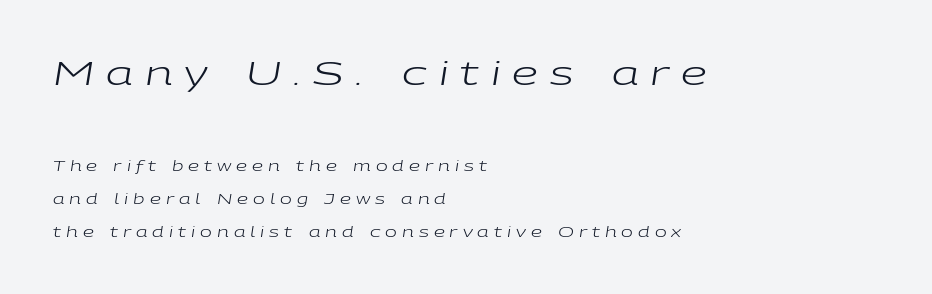
Q: Is the text bold? A: No.
Q: Is the text italic (slanted)? A: Yes, it leans right by about 9 degrees.
Q: Is the text underlined? A: No.
Q: How is the paragraph aligned? A: Left-aligned.
Q: Is the spacing between letters normal or unusually wide? A: Unusually wide.
Q: Is the spacing between lines tight, normal or loose? A: Loose.
Q: Which block of text is set in a larger size, the first (top) or the second (bottom)? A: The first (top) one.
Q: Width (condensed, normal, or wide)? A: Wide.
Q: Stroke contrast? A: Low.
Q: x-height? A: Medium.
Q: Monospaced? A: No.
